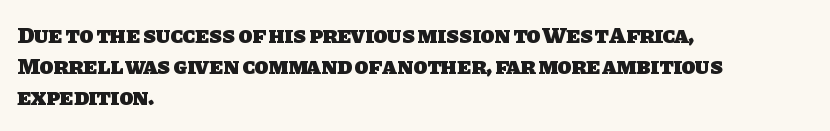
Q: Is the text bold? A: Yes.
Q: Is the text underlined? A: No.
Q: How is the paragraph aligned? A: Left-aligned.
Q: Is the spacing between letters normal or unusually wide? A: Normal.
Q: Is the spacing between lines tight, normal or loose? A: Normal.
